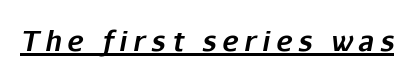
The image shows 27 px bold type, italic (leaning right); set unusually wide letter spacing (+0.22 em), underlined.
